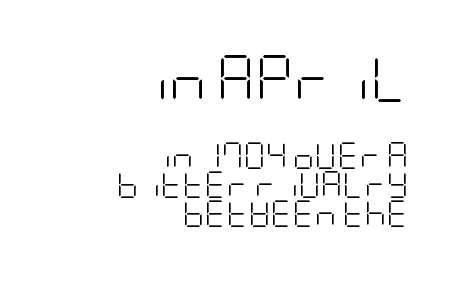
Caption: standard tracking, unaltered. The rendering anchors every line to the right-hand side. Baseline-to-baseline distance is barely more than the letter height. Each row of text sits above clean, open space.
